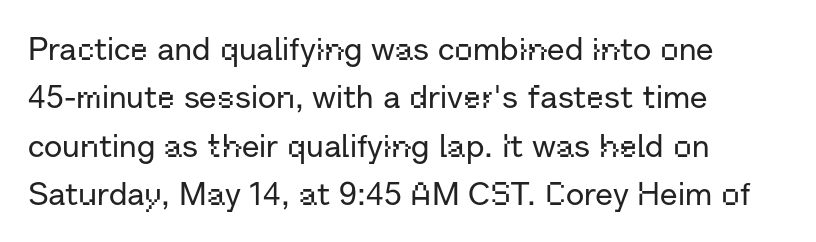
Unmarked baselines from the first word to the last. Each letter keeps its own natural width here, so spacing adapts to shape. The block of text has a typical density, with ordinary space between rows. Observe the absence of serifs on each vertical stroke in this sample.
